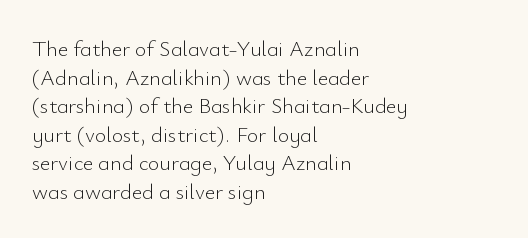
The image shows 22 px text type, upright; set left-aligned, normal line spacing (1.3x), normal letter spacing, not underlined.
